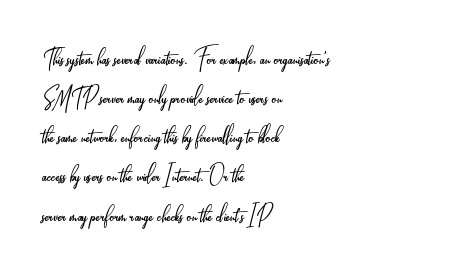
A sans-serif font was chosen for this passage. Horizontally, the lines are justified to the leading edge only. The line-height multiplier appears to be the usual default. Each row of text sits above clean, open space. The passage shown is typed in a proportional face where columns would drift.
